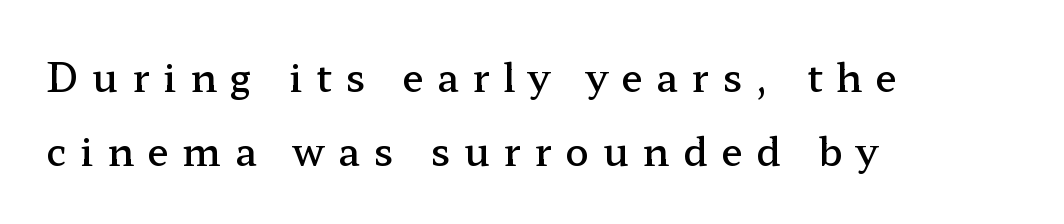
You could not count columns in this text — the font is proportionally spaced. The font is running at a semibold setting, under full bold. Serifs: yes, visible at the terminals of the letterforms. Is the letter spacing exaggerated? Yes — the characters are pushed far apart.
